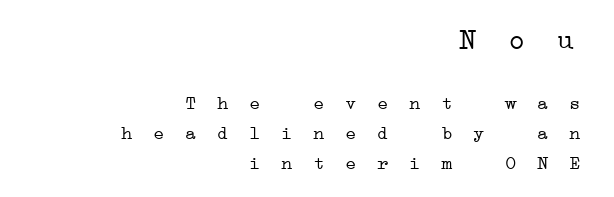
{"serif": "yes", "bold": "no", "weight": "light", "width": "wide", "stroke_contrast": "low", "x_height": "medium", "monospaced": "yes", "underline": "no", "align": "right", "line_spacing": "normal", "line_spacing_ratio": 1.6, "letter_spacing": "wide", "letter_spacing_em": 0.48, "larger_block": "first", "size_ratio": 1.53, "glyph_px": 29}
